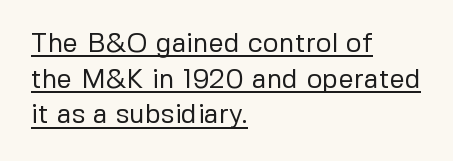
The image shows 27 px text type, upright; set left-aligned, normal line spacing (1.32x), normal letter spacing, underlined.
